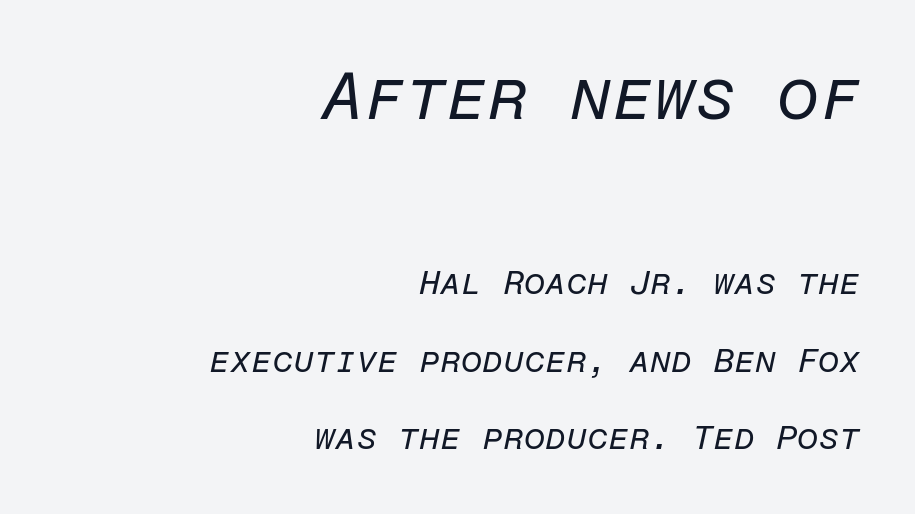
The image shows 67 px regular-weight type, italic (leaning right), monospaced; set right-aligned, loose line spacing (2.28x), normal letter spacing, not underlined; the first (top) block is 1.97x larger; low stroke contrast and a medium x-height.
